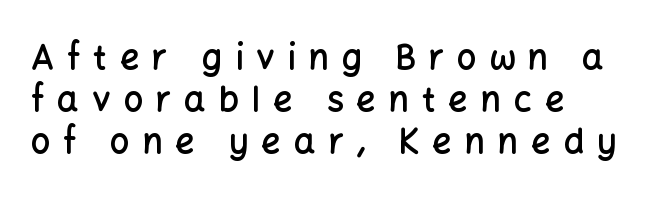
The image shows 34 px semibold sans-serif type, upright; set line spacing 1.24x, unusually wide letter spacing (+0.38 em), not underlined; low stroke contrast and a medium x-height.
